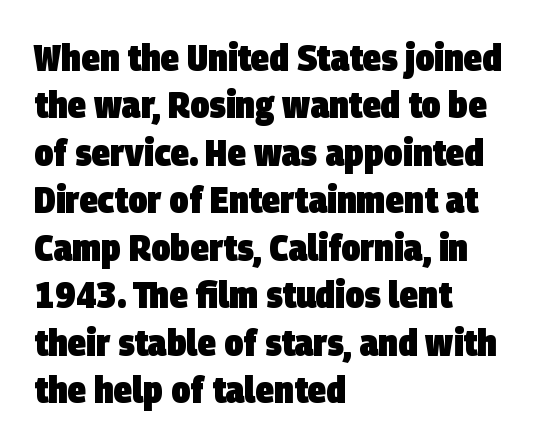
Unmarked baselines from the first word to the last. Nope, no serifs anywhere on these letters. Spacing verdict: proportional, widths tailored to each character. Pretty heavy lettering here — definitely bold.
